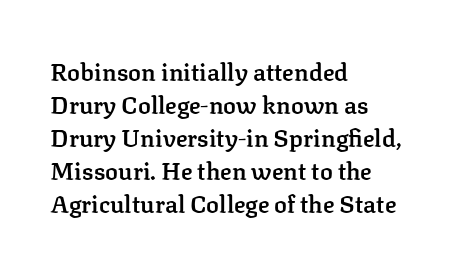
Q: Is the text bold? A: Semi-bold.
Q: Is the text italic (slanted)? A: No, it is upright.
Q: Is the text underlined? A: No.
Q: How is the paragraph aligned? A: Left-aligned.
Q: Is the spacing between letters normal or unusually wide? A: Normal.
Q: Is the spacing between lines tight, normal or loose? A: Normal.
